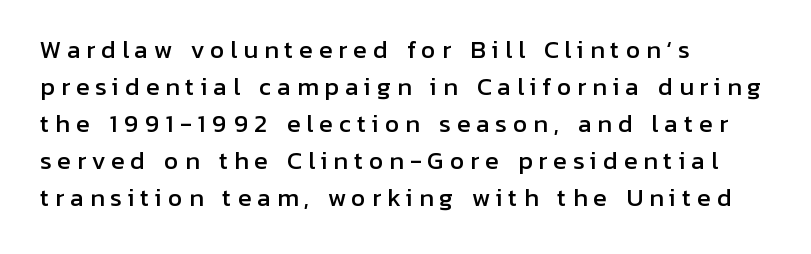
Q: Is the text italic (slanted)? A: No, it is upright.
Q: Is the text underlined? A: No.
Q: How is the paragraph aligned? A: Left-aligned.
Q: Is the spacing between letters normal or unusually wide? A: Unusually wide.
Q: Is the spacing between lines tight, normal or loose? A: Normal.
